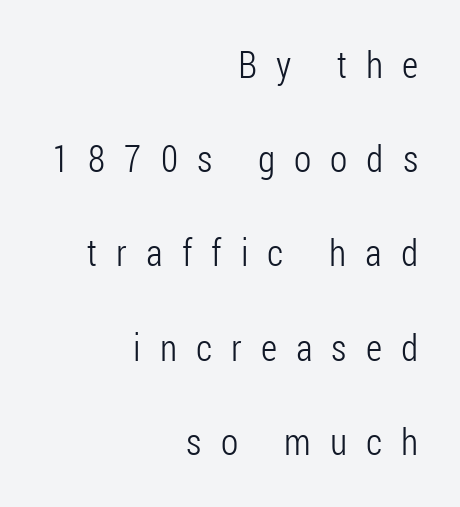
Q: Is the text bold? A: No.
Q: Is the text italic (slanted)? A: No, it is upright.
Q: Is the typeface a serif or a sans-serif typeface? A: Sans-serif.
Q: Is the text underlined? A: No.
Q: How is the paragraph aligned? A: Right-aligned.
Q: Is the spacing between letters normal or unusually wide? A: Unusually wide.
Q: Is the spacing between lines tight, normal or loose? A: Loose.
Q: Width (condensed, normal, or wide)? A: Condensed.
Q: Stroke contrast? A: Low.
Q: x-height? A: Medium.
Q: Monospaced? A: No.
